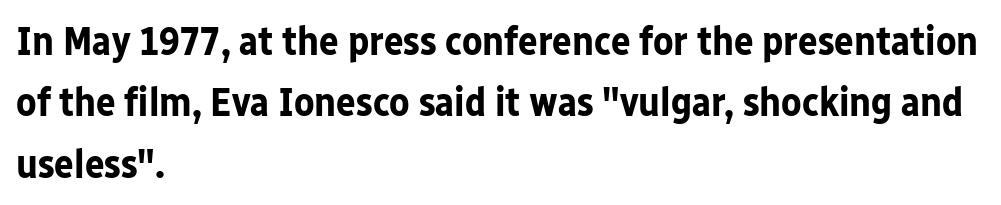
Q: Is the text bold? A: Yes.
Q: Is the text italic (slanted)? A: No, it is upright.
Q: Is the typeface a serif or a sans-serif typeface? A: Sans-serif.
Q: Is the text underlined? A: No.
Q: How is the paragraph aligned? A: Left-aligned.
Q: Is the spacing between letters normal or unusually wide? A: Normal.
Q: Is the spacing between lines tight, normal or loose? A: Normal.
Q: Width (condensed, normal, or wide)? A: Normal.
Q: Stroke contrast? A: Low.
Q: x-height? A: Medium.
Q: Monospaced? A: No.
